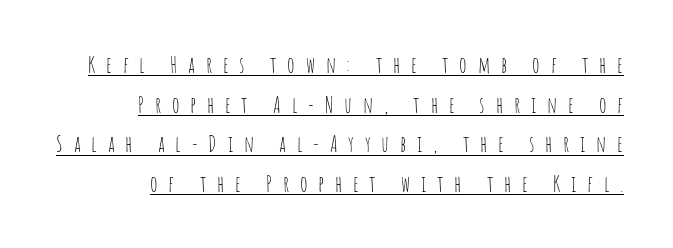
{"italic": "no", "bold": "no", "underline": "yes", "align": "right", "line_spacing_ratio": 1.8, "letter_spacing": "wide", "letter_spacing_em": 0.49, "glyph_px": 22}
